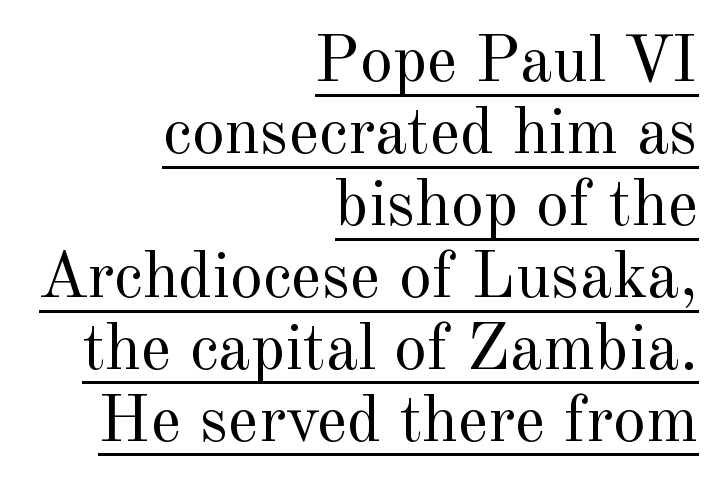
{"serif": "yes", "italic": "no", "bold": "no", "weight": "regular", "width": "normal", "x_height": "small", "monospaced": "no", "underline": "yes", "align": "right", "line_spacing": "tight", "line_spacing_ratio": 1.09, "letter_spacing": "normal", "letter_spacing_em": 0.0, "glyph_px": 66}
